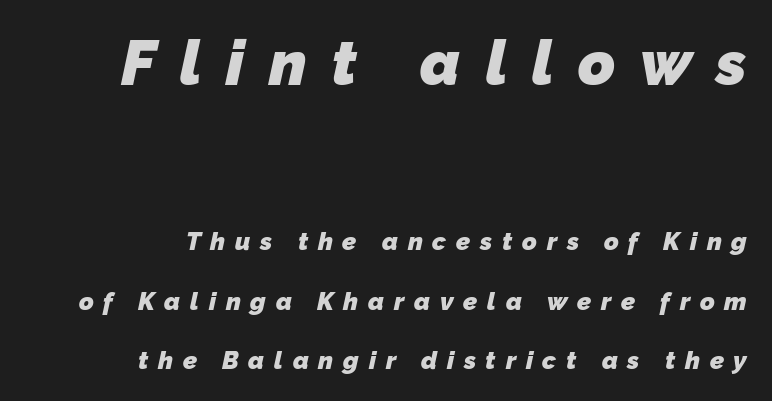
{"serif": "no", "bold": "yes", "weight": "heavy", "width": "normal", "stroke_contrast": "low", "x_height": "medium", "monospaced": "no", "underline": "no", "align": "right", "line_spacing": "loose", "line_spacing_ratio": 2.39, "letter_spacing": "wide", "letter_spacing_em": 0.39, "larger_block": "first", "size_ratio": 2.52, "glyph_px": 63}
